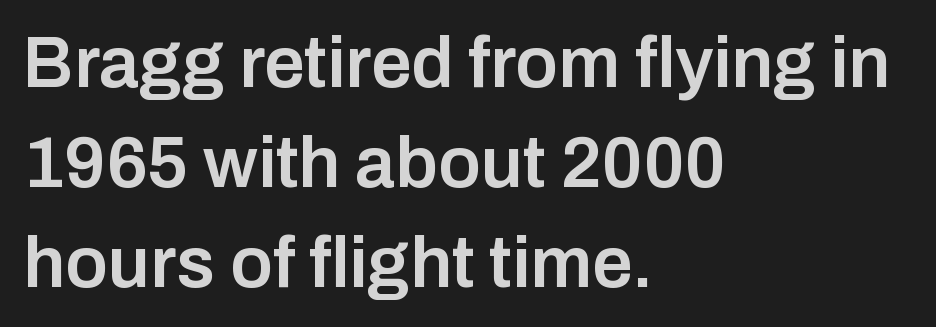
The image shows 72 px semibold sans-serif type, upright; set left-aligned, normal line spacing (1.39x), normal letter spacing, not underlined; low stroke contrast and a medium x-height.
